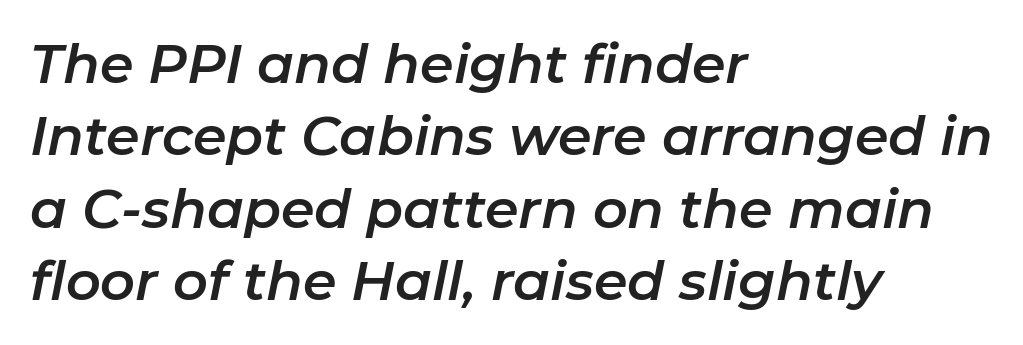
Q: Is the text italic (slanted)? A: Yes, it leans right by about 11 degrees.
Q: Is the text underlined? A: No.
Q: How is the paragraph aligned? A: Left-aligned.
Q: Is the spacing between letters normal or unusually wide? A: Normal.
Q: Is the spacing between lines tight, normal or loose? A: Normal.
Q: Width (condensed, normal, or wide)? A: Normal.
Q: Stroke contrast? A: Low.
Q: x-height? A: Medium.
Q: Monospaced? A: No.
